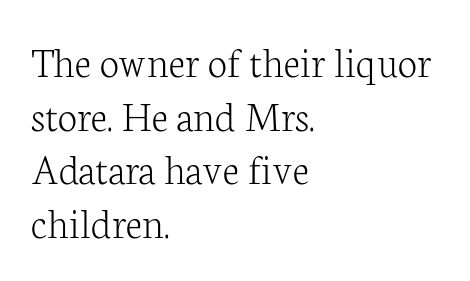
Q: Is the text bold? A: No.
Q: Is the text italic (slanted)? A: No, it is upright.
Q: Is the typeface a serif or a sans-serif typeface? A: Serif.
Q: Is the text underlined? A: No.
Q: How is the paragraph aligned? A: Left-aligned.
Q: Is the spacing between letters normal or unusually wide? A: Normal.
Q: Width (condensed, normal, or wide)? A: Normal.
Q: Stroke contrast? A: Low.
Q: x-height? A: Medium.
Q: Monospaced? A: No.
